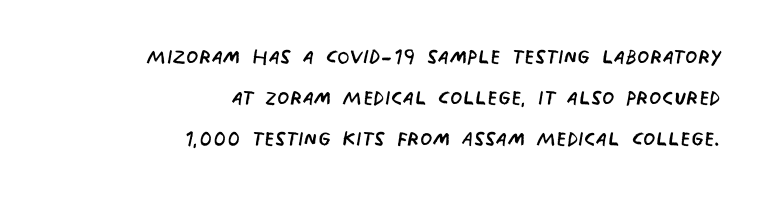
{"serif": "no", "bold": "no", "weight": "regular", "width": "condensed", "stroke_contrast": "low", "x_height": "large", "monospaced": "no", "underline": "no", "align": "right", "line_spacing": "normal", "line_spacing_ratio": 1.47, "letter_spacing": "normal", "letter_spacing_em": 0.0, "glyph_px": 28}
